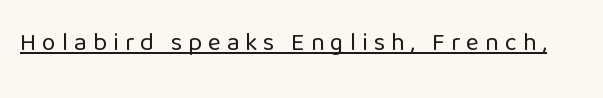
Somebody hit Ctrl+U on this one — the words are underlined. Short note: letters widely spaced. The letters stand upright; this is a roman face. The font is comparable to plain body text, perhaps lighter.
